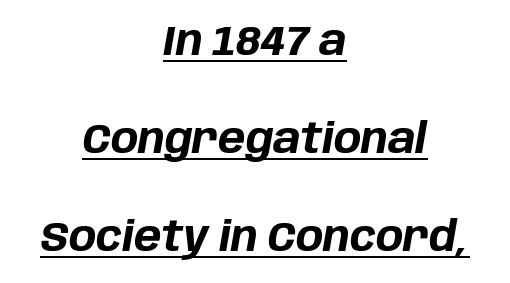
The image shows 41 px bold type, italic (leaning right); set centered, loose line spacing (2.39x), normal letter spacing, underlined; low stroke contrast and a large x-height.
